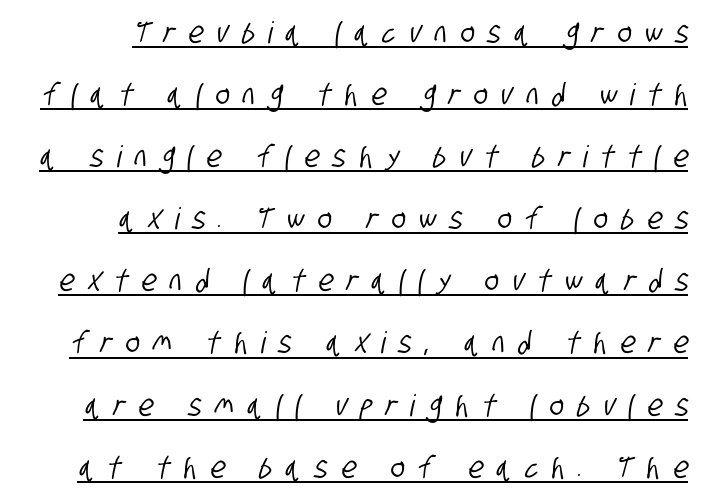
The image shows 30 px condensed sans-serif type; set loose line spacing (2.07x), unusually wide letter spacing (+0.45 em), underlined; low stroke contrast and a large x-height.
